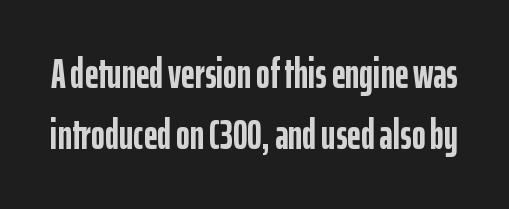
Q: Is the text bold? A: Yes.
Q: Is the text italic (slanted)? A: No, it is upright.
Q: Is the typeface a serif or a sans-serif typeface? A: Sans-serif.
Q: Is the text underlined? A: No.
Q: Is the spacing between letters normal or unusually wide? A: Normal.
Q: Is the spacing between lines tight, normal or loose? A: Normal.
Q: Width (condensed, normal, or wide)? A: Condensed.
Q: Stroke contrast? A: Low.
Q: x-height? A: Medium.
Q: Monospaced? A: No.
